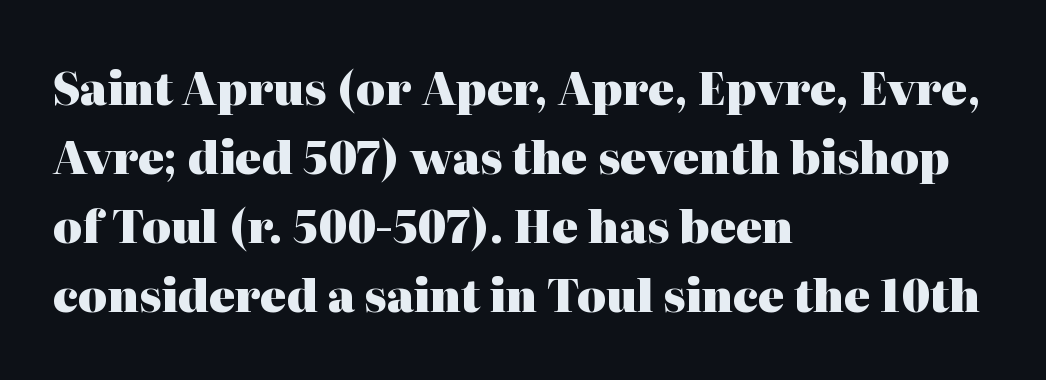
Tracking here is standard; glyphs follow each other at the usual distance. The passage shown stacks its lines at a standard gap. Serifs: yes, visible at the terminals of the letterforms. Weight check: bold — yes, fully. Has an underline been added? It has not. Ascenders rise straight up at ninety degrees.
